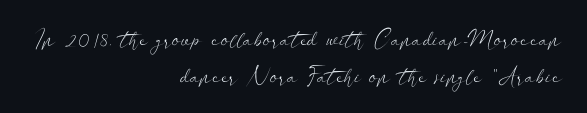
Q: Is the text bold? A: No.
Q: Is the text italic (slanted)? A: Yes.
Q: Is the text underlined? A: No.
Q: How is the paragraph aligned? A: Right-aligned.
Q: Is the spacing between letters normal or unusually wide? A: Normal.
Q: Is the spacing between lines tight, normal or loose? A: Normal.
